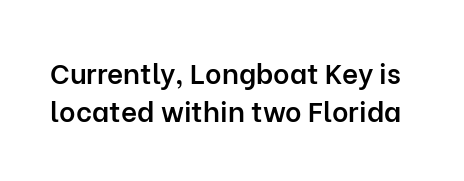
The image shows 28 px semibold sans-serif type, upright; set normal line spacing (1.37x), normal letter spacing, not underlined; low stroke contrast and a medium x-height.
